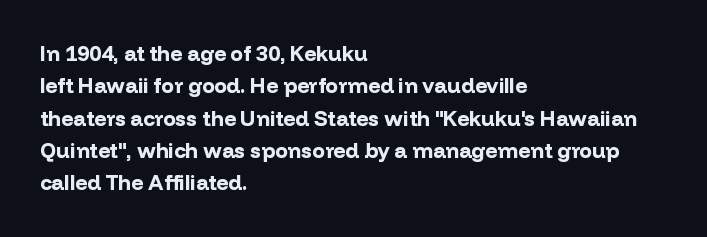
Unlike italic type, these characters show no tilt at all. Line starts are locked; line ends wander. Characters follow at the spacing the type designer built in. On the weight axis this lands at bold, roughly 700. The passage shown is not underscored anywhere.
